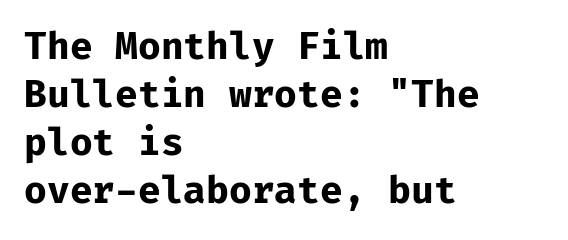
{"serif": "no", "italic": "no", "bold": "yes", "weight": "bold", "width": "normal", "stroke_contrast": "low", "x_height": "medium", "underline": "no", "align": "left", "line_spacing": "normal", "line_spacing_ratio": 1.3, "letter_spacing": "normal", "letter_spacing_em": 0.0, "glyph_px": 37}
